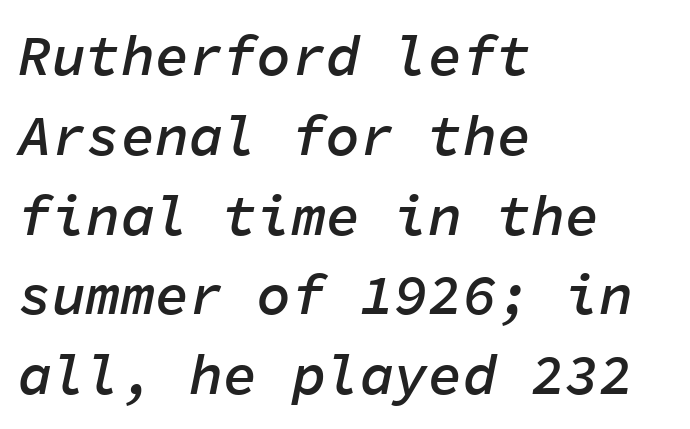
The image shows 57 px semibold type, italic (leaning right), monospaced; set left-aligned, normal line spacing (1.4x), normal letter spacing, not underlined; low stroke contrast and a medium x-height.
